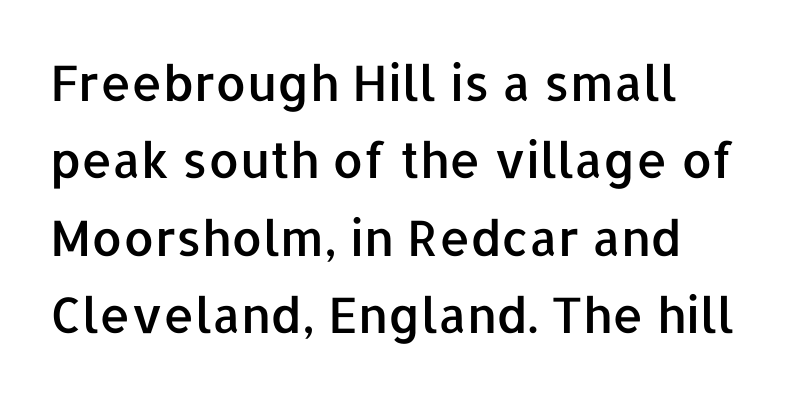
Q: Is the text italic (slanted)? A: No, it is upright.
Q: Is the typeface a serif or a sans-serif typeface? A: Sans-serif.
Q: Is the text underlined? A: No.
Q: How is the paragraph aligned? A: Left-aligned.
Q: Is the spacing between letters normal or unusually wide? A: Normal.
Q: Is the spacing between lines tight, normal or loose? A: Normal.
Q: Width (condensed, normal, or wide)? A: Normal.
Q: Stroke contrast? A: Low.
Q: x-height? A: Medium.
Q: Monospaced? A: No.
